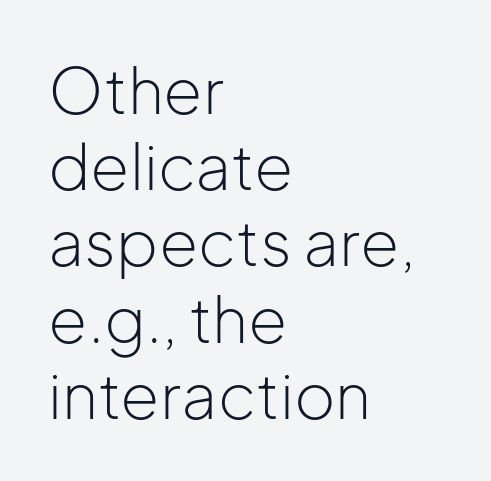
Q: Is the text bold? A: No.
Q: Is the text italic (slanted)? A: No, it is upright.
Q: Is the typeface a serif or a sans-serif typeface? A: Sans-serif.
Q: Is the text underlined? A: No.
Q: How is the paragraph aligned? A: Left-aligned.
Q: Is the spacing between letters normal or unusually wide? A: Normal.
Q: Width (condensed, normal, or wide)? A: Normal.
Q: Stroke contrast? A: Low.
Q: x-height? A: Medium.
Q: Monospaced? A: No.
